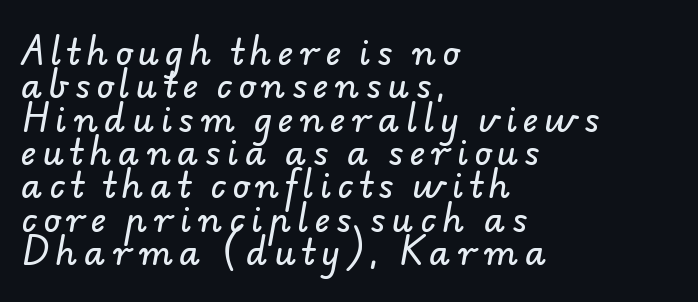
The letters advance in unequal steps, a hallmark of proportional type. Glance below the letters and you will spot only blank space. You can tell from the bare stems that sans-serif type was used. Very little white space separates one row of letters from the next. The rag falls on the right side of this text block.
